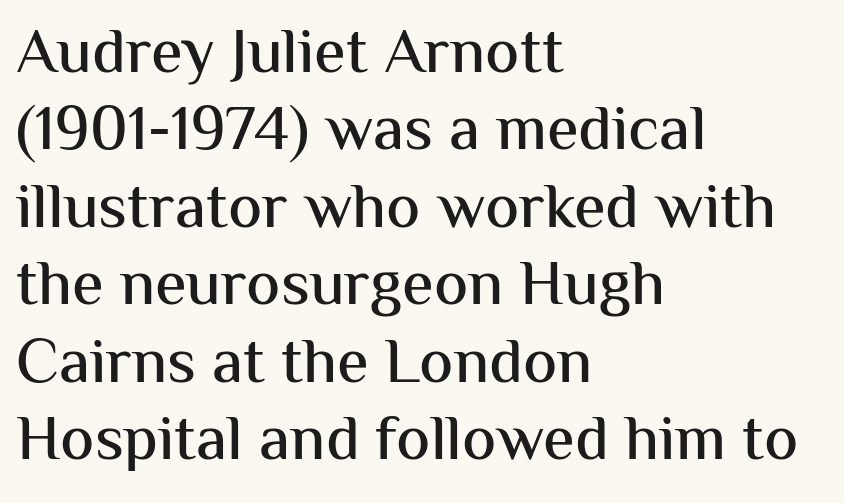
{"serif": "no", "italic": "no", "width": "normal", "stroke_contrast": "medium", "x_height": "medium", "monospaced": "no", "underline": "no", "align": "left", "line_spacing_ratio": 1.21, "letter_spacing": "normal", "letter_spacing_em": 0.0, "glyph_px": 64}
